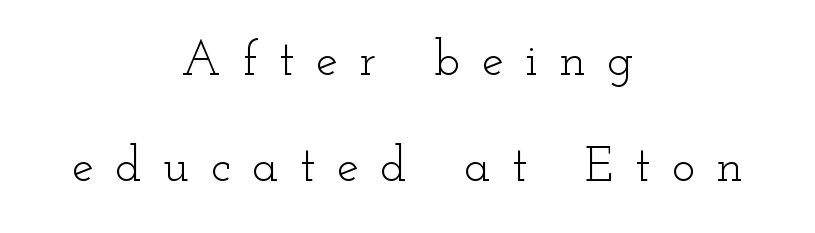
Q: Is the text bold? A: No.
Q: Is the text italic (slanted)? A: No, it is upright.
Q: Is the typeface a serif or a sans-serif typeface? A: Serif.
Q: Is the text underlined? A: No.
Q: How is the paragraph aligned? A: Centered.
Q: Is the spacing between letters normal or unusually wide? A: Unusually wide.
Q: Is the spacing between lines tight, normal or loose? A: Loose.
Q: Width (condensed, normal, or wide)? A: Wide.
Q: Stroke contrast? A: Low.
Q: x-height? A: Small.
Q: Monospaced? A: No.
